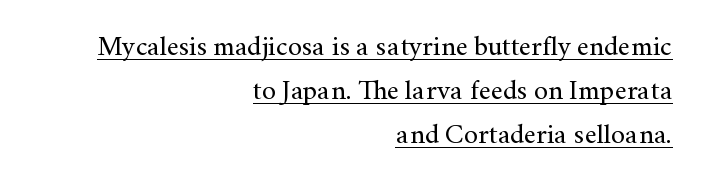
Q: Is the text bold? A: No.
Q: Is the text italic (slanted)? A: No, it is upright.
Q: Is the typeface a serif or a sans-serif typeface? A: Serif.
Q: Is the text underlined? A: Yes.
Q: How is the paragraph aligned? A: Right-aligned.
Q: Is the spacing between letters normal or unusually wide? A: Normal.
Q: Is the spacing between lines tight, normal or loose? A: Normal.
Q: Width (condensed, normal, or wide)? A: Normal.
Q: Stroke contrast? A: Medium.
Q: x-height? A: Small.
Q: Monospaced? A: No.
